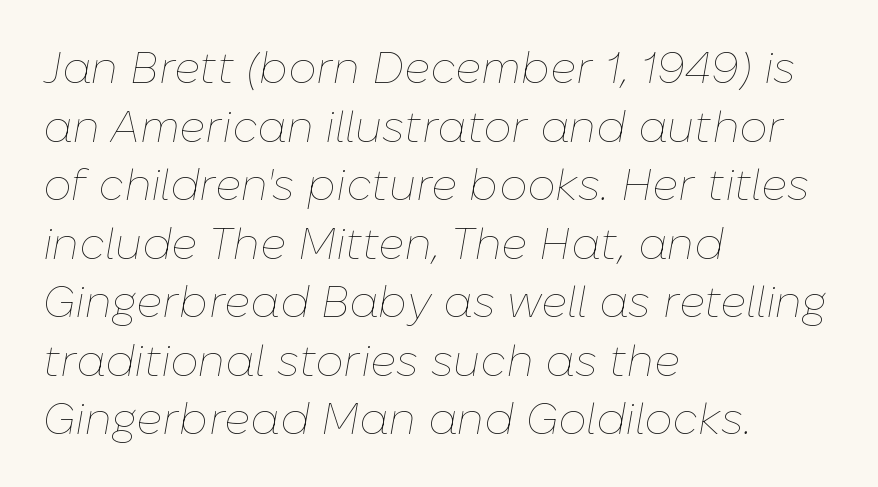
The image shows 44 px thin type, italic (leaning right); set left-aligned, normal line spacing (1.33x), normal letter spacing, not underlined; low stroke contrast and a medium x-height.
